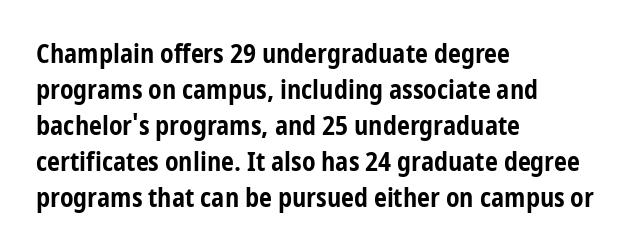
The image shows 26 px bold type, upright; set left-aligned, normal line spacing (1.38x), normal letter spacing, not underlined.
